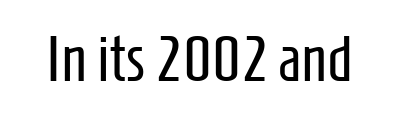
{"serif": "no", "italic": "no", "bold": "no", "weight": "regular", "width": "condensed", "stroke_contrast": "low", "x_height": "medium", "monospaced": "no", "underline": "no", "letter_spacing": "normal", "letter_spacing_em": 0.0, "glyph_px": 64}
